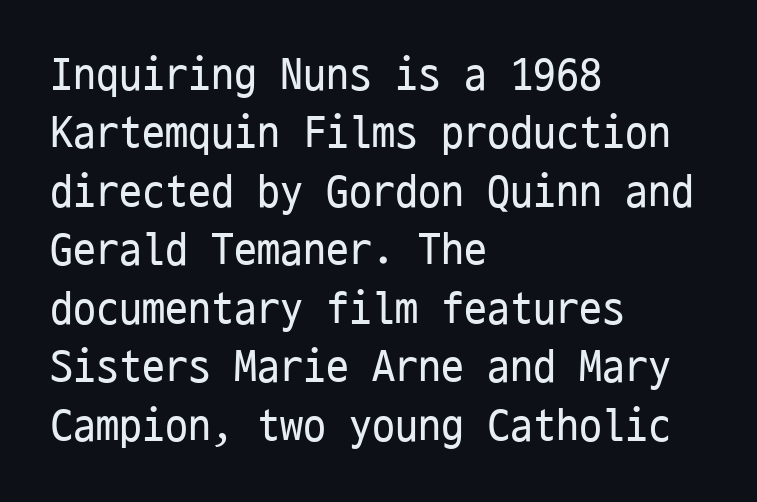
Q: Is the text bold? A: No.
Q: Is the text italic (slanted)? A: No, it is upright.
Q: Is the typeface a serif or a sans-serif typeface? A: Sans-serif.
Q: Is the text underlined? A: No.
Q: How is the paragraph aligned? A: Left-aligned.
Q: Is the spacing between letters normal or unusually wide? A: Normal.
Q: Is the spacing between lines tight, normal or loose? A: Normal.
Q: Width (condensed, normal, or wide)? A: Condensed.
Q: Stroke contrast? A: Low.
Q: x-height? A: Medium.
Q: Monospaced? A: Yes.
